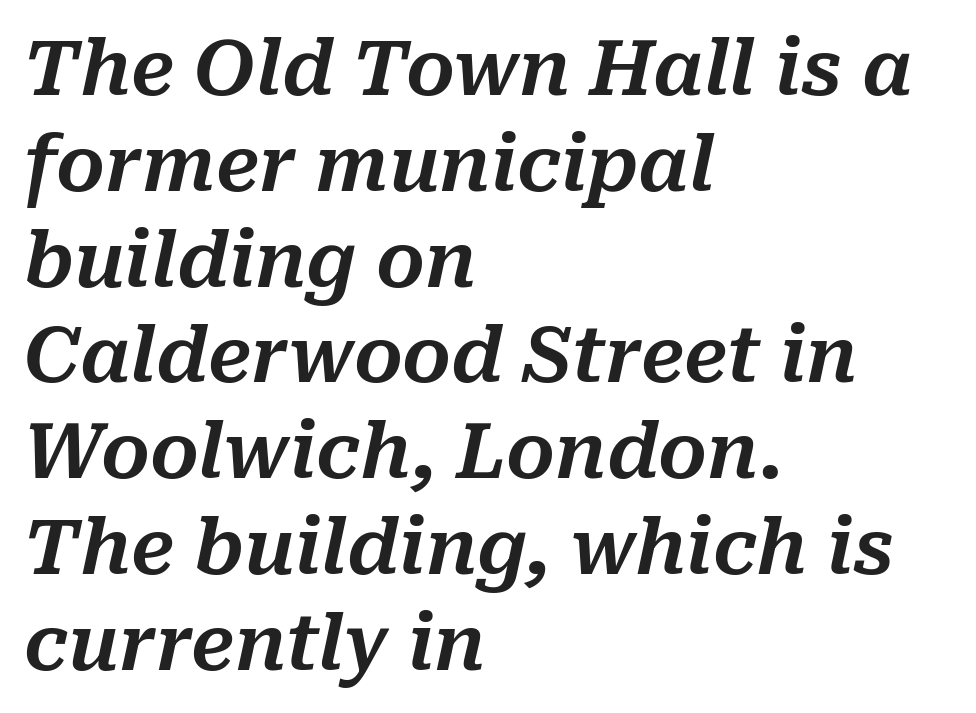
The image shows 76 px text type, italic (leaning right); set left-aligned, normal line spacing (1.26x), normal letter spacing, not underlined; medium stroke contrast and a medium x-height.
